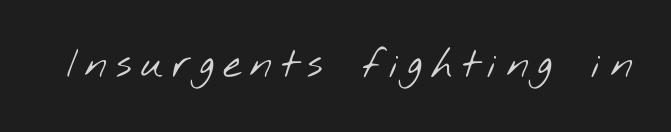
The image shows 41 px light, wide sans-serif type; set unusually wide letter spacing (+0.21 em), not underlined; low stroke contrast and a small x-height.
